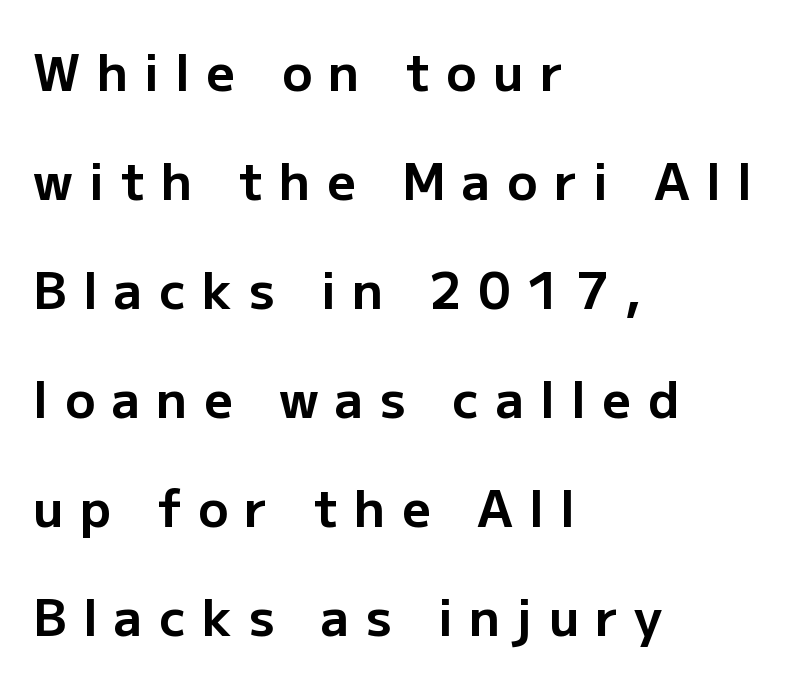
Q: Is the text bold? A: Yes.
Q: Is the text italic (slanted)? A: No, it is upright.
Q: Is the typeface a serif or a sans-serif typeface? A: Sans-serif.
Q: Is the text underlined? A: No.
Q: How is the paragraph aligned? A: Left-aligned.
Q: Is the spacing between letters normal or unusually wide? A: Unusually wide.
Q: Is the spacing between lines tight, normal or loose? A: Loose.
Q: Width (condensed, normal, or wide)? A: Normal.
Q: Stroke contrast? A: Low.
Q: x-height? A: Medium.
Q: Monospaced? A: No.
